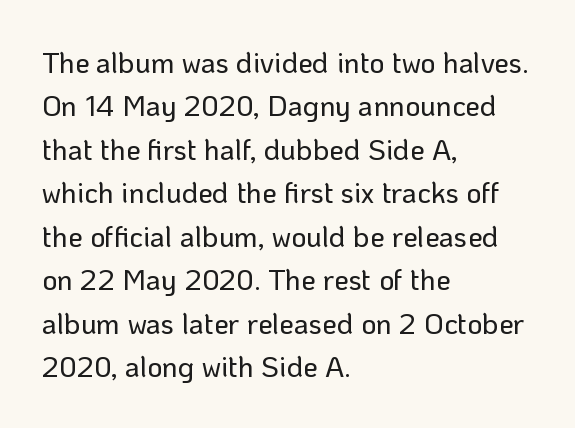
Q: Is the text italic (slanted)? A: No, it is upright.
Q: Is the typeface a serif or a sans-serif typeface? A: Sans-serif.
Q: Is the text underlined? A: No.
Q: How is the paragraph aligned? A: Left-aligned.
Q: Is the spacing between letters normal or unusually wide? A: Normal.
Q: Is the spacing between lines tight, normal or loose? A: Normal.
Q: Width (condensed, normal, or wide)? A: Normal.
Q: Stroke contrast? A: Low.
Q: x-height? A: Medium.
Q: Monospaced? A: No.
